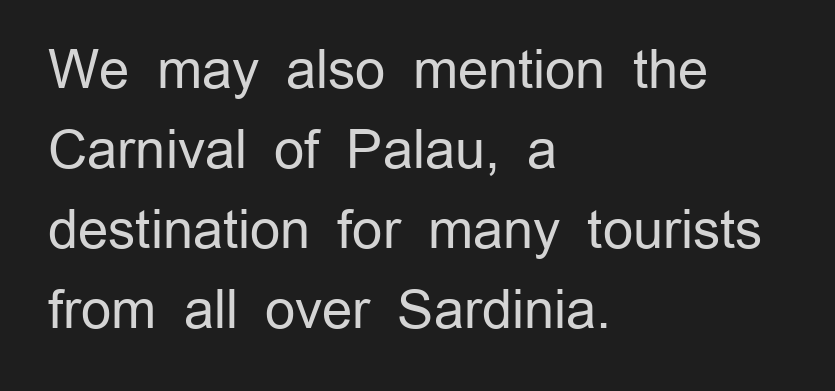
The image shows 53 px regular-weight sans-serif type, upright; set left-aligned, normal line spacing (1.51x), normal letter spacing, not underlined; low stroke contrast and a medium x-height.
